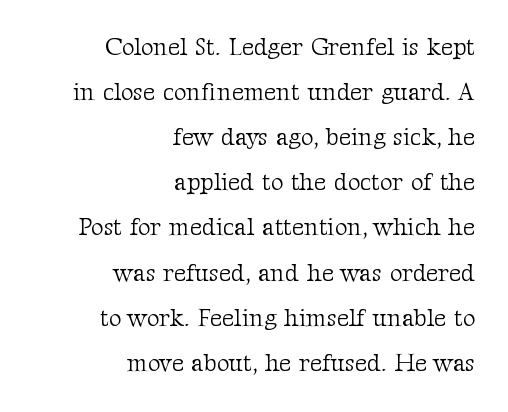
The image shows 24 px text type, upright; set right-aligned, line spacing 1.88x, normal letter spacing, not underlined.
